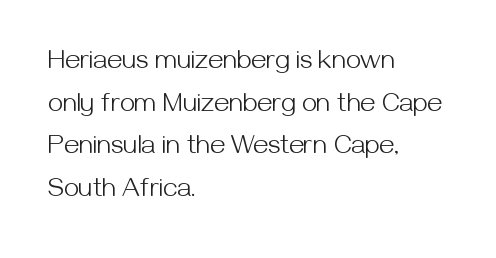
Q: Is the text bold? A: No.
Q: Is the text italic (slanted)? A: No, it is upright.
Q: Is the text underlined? A: No.
Q: How is the paragraph aligned? A: Left-aligned.
Q: Is the spacing between letters normal or unusually wide? A: Normal.
Q: Is the spacing between lines tight, normal or loose? A: Normal.
